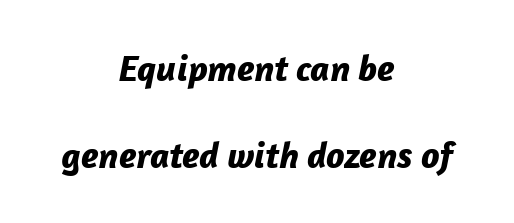
Q: Is the text bold? A: Yes.
Q: Is the text italic (slanted)? A: Yes, it leans right by about 12 degrees.
Q: Is the text underlined? A: No.
Q: How is the paragraph aligned? A: Centered.
Q: Is the spacing between letters normal or unusually wide? A: Normal.
Q: Is the spacing between lines tight, normal or loose? A: Loose.
Q: Width (condensed, normal, or wide)? A: Normal.
Q: Stroke contrast? A: Low.
Q: x-height? A: Medium.
Q: Monospaced? A: No.
